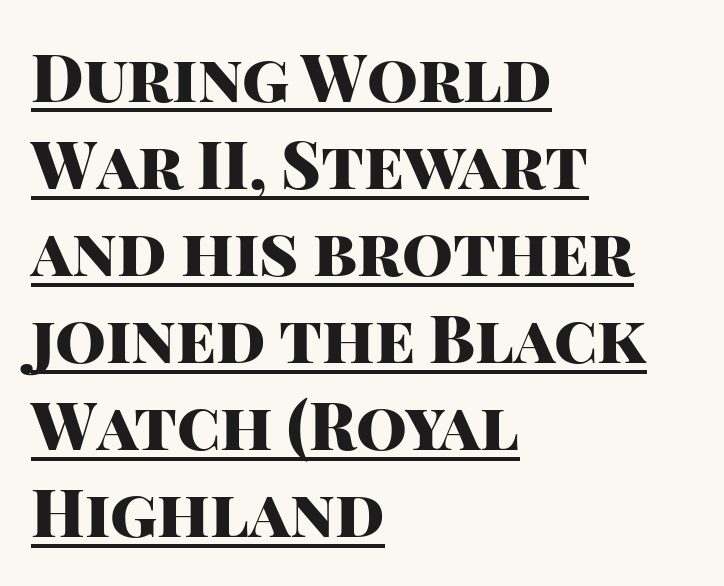
The image shows 65 px heavy sans-serif type, upright; set left-aligned, normal line spacing (1.34x), normal letter spacing, underlined; high stroke contrast and a large x-height.
